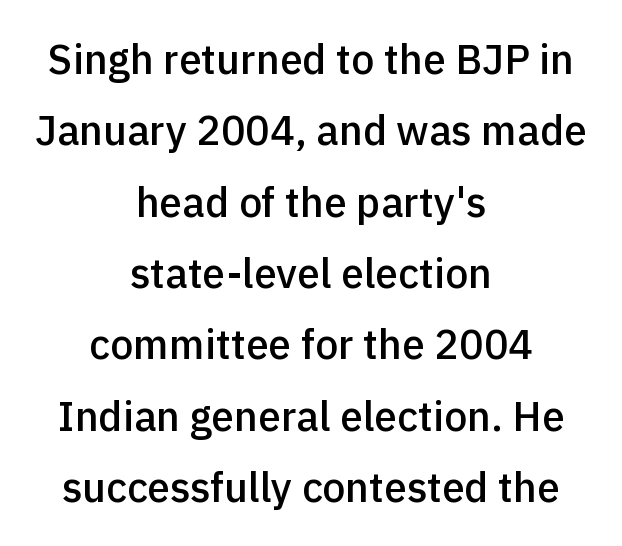
The image shows 41 px semibold sans-serif type, upright; set centered, line spacing 1.74x, normal letter spacing, not underlined; a medium x-height.
